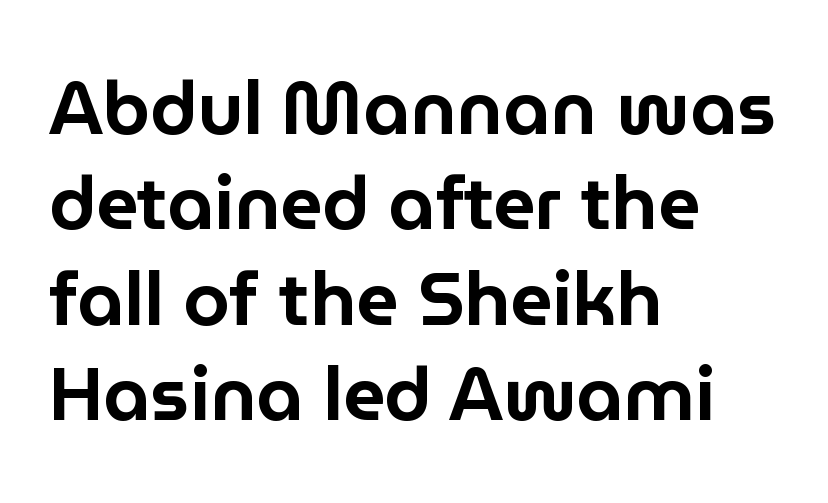
{"serif": "no", "italic": "no", "width": "normal", "stroke_contrast": "low", "x_height": "medium", "monospaced": "no", "underline": "no", "align": "left", "line_spacing": "normal", "line_spacing_ratio": 1.29, "letter_spacing": "normal", "letter_spacing_em": 0.0, "glyph_px": 74}
